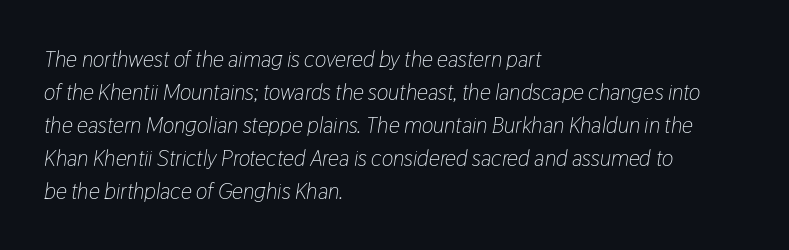
The image shows 22 px text type, italic (leaning right); set left-aligned, normal line spacing (1.5x), normal letter spacing, not underlined.
